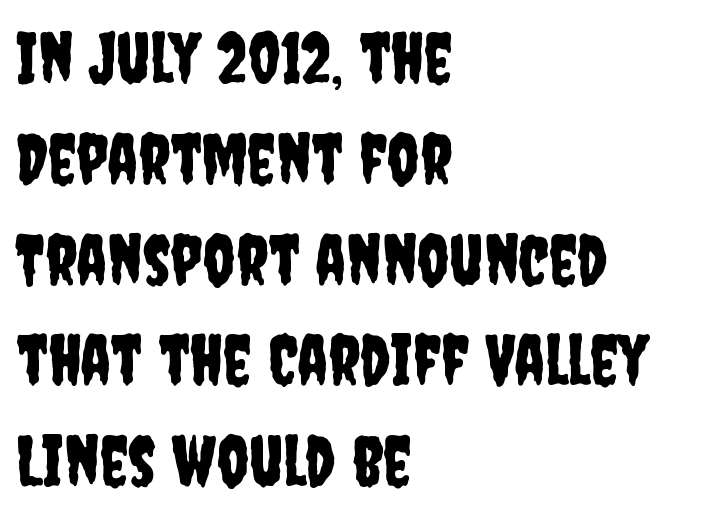
Q: Is the text italic (slanted)? A: No, it is upright.
Q: Is the typeface a serif or a sans-serif typeface? A: Sans-serif.
Q: Is the text underlined? A: No.
Q: How is the paragraph aligned? A: Left-aligned.
Q: Is the spacing between letters normal or unusually wide? A: Normal.
Q: Is the spacing between lines tight, normal or loose? A: Normal.
Q: Width (condensed, normal, or wide)? A: Condensed.
Q: Stroke contrast? A: Low.
Q: x-height? A: Large.
Q: Monospaced? A: No.
